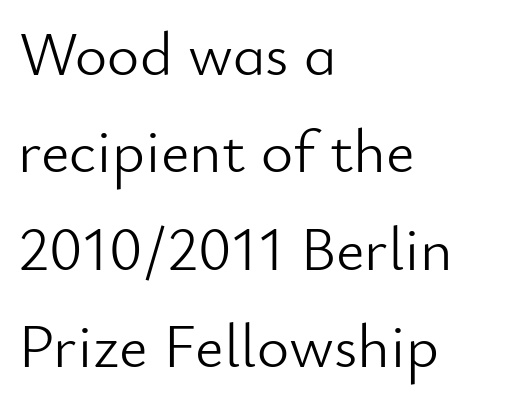
The image shows 62 px light sans-serif type, upright; set left-aligned, normal line spacing (1.57x), normal letter spacing, not underlined; low stroke contrast and a small x-height.
